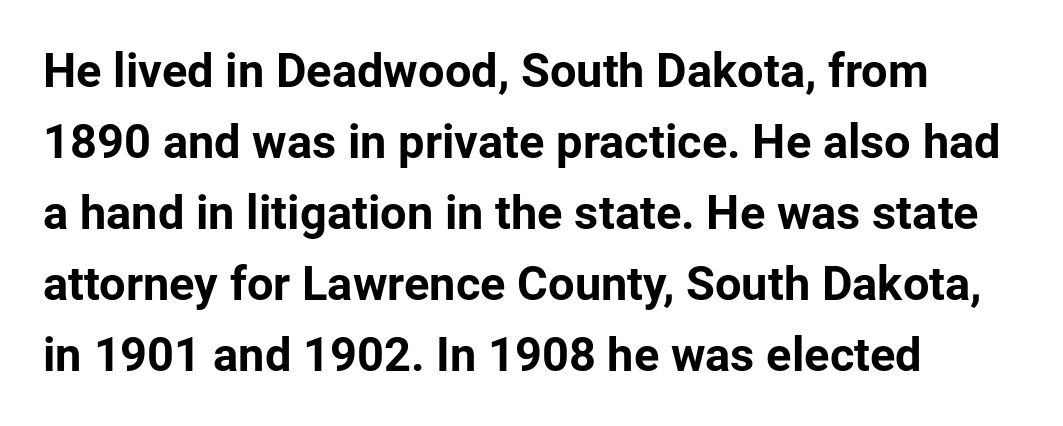
Every stem runs plumb, perpendicular to the baseline. Standard letterfit; no display-style spreading of the glyphs. The characters display no serif detailing; their extremities are plain. Whoever set this chose a conventional vertical rhythm. Think of a printed novel: that variable character pitch is what you see here.
